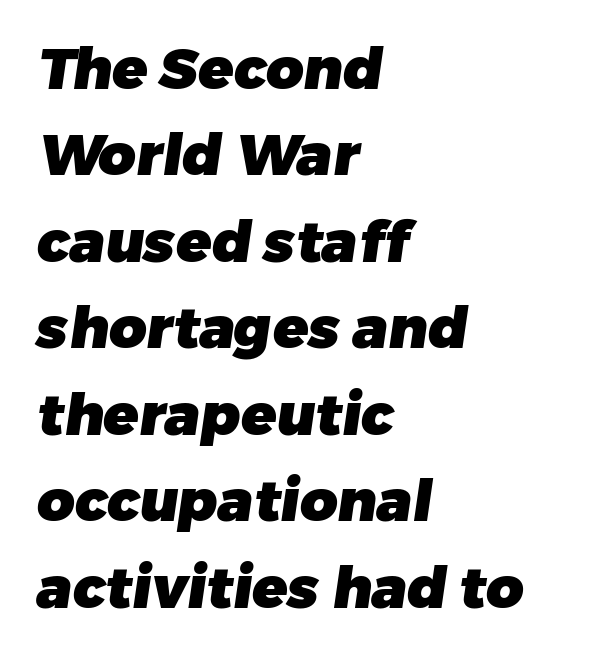
{"serif": "no", "bold": "yes", "weight": "heavy", "width": "normal", "stroke_contrast": "low", "x_height": "medium", "monospaced": "no", "underline": "no", "align": "left", "line_spacing": "normal", "line_spacing_ratio": 1.49, "letter_spacing": "normal", "letter_spacing_em": 0.0, "glyph_px": 58}
